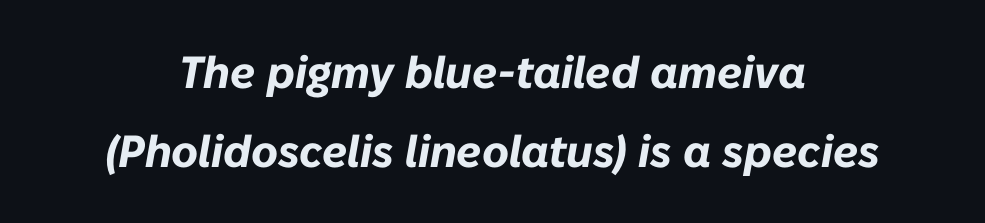
Plain, unruled lines of type. Spacing verdict: proportional, widths tailored to each character. Slant detected: the letters are inclined. Bold? Absolutely — the strokes are thick and heavy. The line texture is even and compact thanks to regular tracking. Visually the block forms a symmetrical silhouette, jagged on both flanks.
